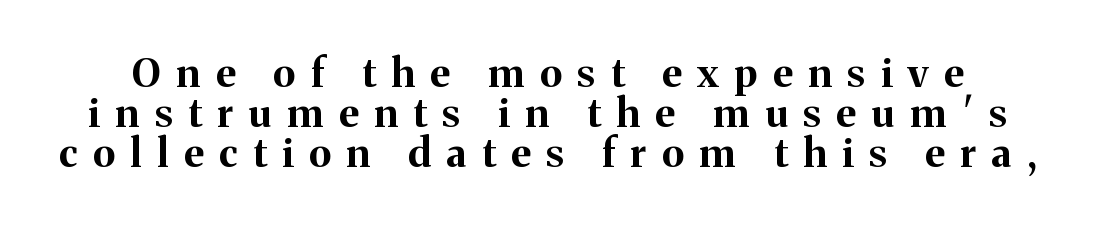
Q: Is the text bold? A: Yes.
Q: Is the text italic (slanted)? A: No, it is upright.
Q: Is the typeface a serif or a sans-serif typeface? A: Serif.
Q: Is the text underlined? A: No.
Q: Is the spacing between letters normal or unusually wide? A: Unusually wide.
Q: Is the spacing between lines tight, normal or loose? A: Tight.
Q: Width (condensed, normal, or wide)? A: Normal.
Q: Stroke contrast? A: Medium.
Q: x-height? A: Medium.
Q: Monospaced? A: No.
